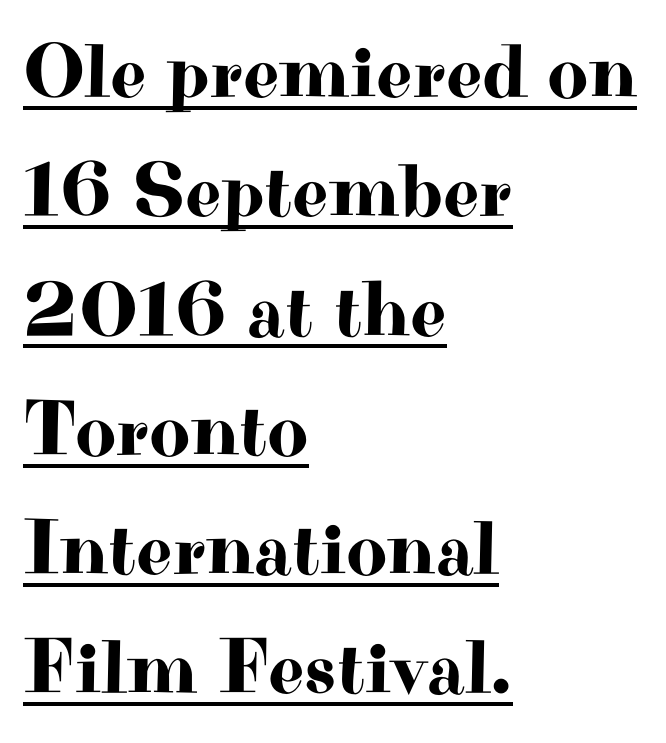
The image shows 79 px wide serif type, upright; set left-aligned, normal line spacing (1.51x), normal letter spacing, underlined; high stroke contrast and a small x-height.
